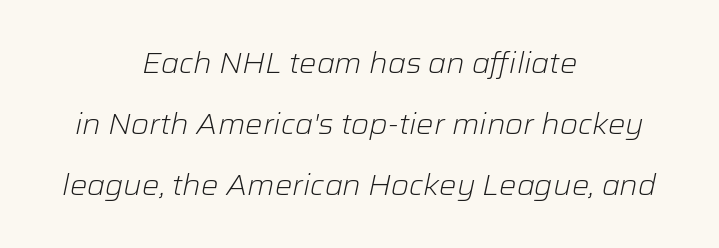
Q: Is the text bold? A: No.
Q: Is the text italic (slanted)? A: Yes, it leans right by about 12 degrees.
Q: Is the text underlined? A: No.
Q: How is the paragraph aligned? A: Centered.
Q: Is the spacing between letters normal or unusually wide? A: Normal.
Q: Is the spacing between lines tight, normal or loose? A: Loose.
Q: Width (condensed, normal, or wide)? A: Normal.
Q: Stroke contrast? A: Low.
Q: x-height? A: Medium.
Q: Monospaced? A: No.
